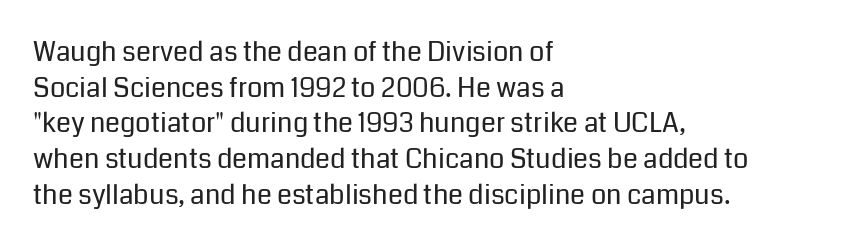
The image shows 27 px text type, upright; set left-aligned, normal line spacing (1.32x), normal letter spacing, not underlined.
